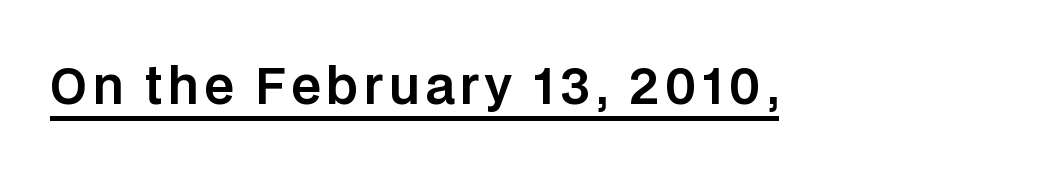
The image shows 49 px sans-serif type, upright; set underlined; low stroke contrast and a large x-height.
